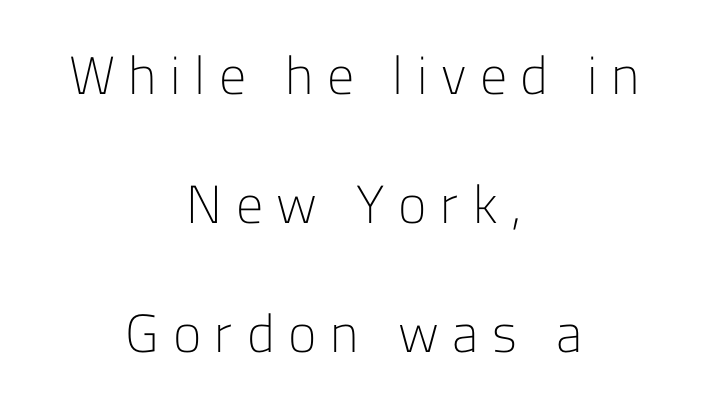
Q: Is the text bold? A: No.
Q: Is the text italic (slanted)? A: No, it is upright.
Q: Is the typeface a serif or a sans-serif typeface? A: Sans-serif.
Q: Is the text underlined? A: No.
Q: How is the paragraph aligned? A: Centered.
Q: Is the spacing between letters normal or unusually wide? A: Unusually wide.
Q: Is the spacing between lines tight, normal or loose? A: Loose.
Q: Width (condensed, normal, or wide)? A: Normal.
Q: Stroke contrast? A: Low.
Q: x-height? A: Medium.
Q: Monospaced? A: No.
